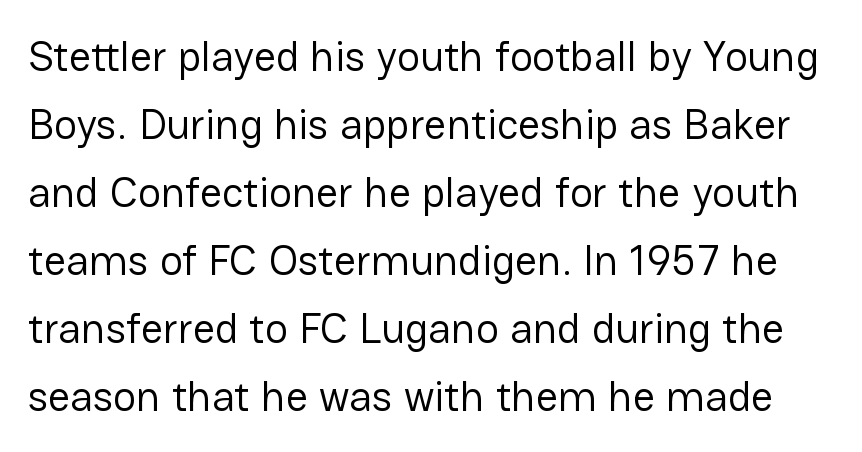
The image shows 43 px regular-weight sans-serif type, upright; set normal line spacing (1.58x), normal letter spacing, not underlined; low stroke contrast and a medium x-height.
